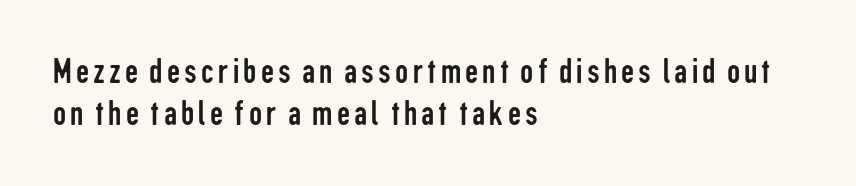
The image shows 37 px regular-weight, condensed sans-serif type, upright; set left-aligned, tight line spacing (1.13x), not underlined; low stroke contrast and a medium x-height.
